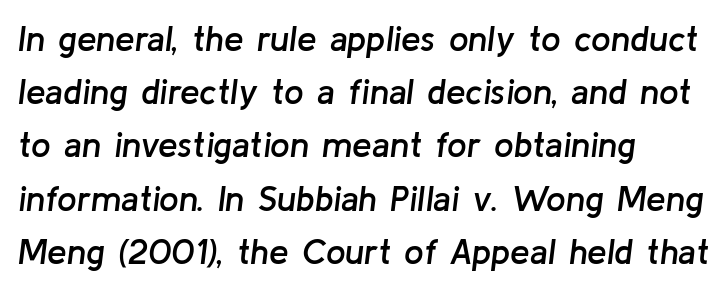
Q: Is the text bold? A: Semi-bold.
Q: Is the text italic (slanted)? A: Yes, it leans right by about 8 degrees.
Q: Is the text underlined? A: No.
Q: How is the paragraph aligned? A: Left-aligned.
Q: Is the spacing between letters normal or unusually wide? A: Normal.
Q: Is the spacing between lines tight, normal or loose? A: Normal.
Q: Width (condensed, normal, or wide)? A: Normal.
Q: Stroke contrast? A: Low.
Q: x-height? A: Medium.
Q: Monospaced? A: No.
